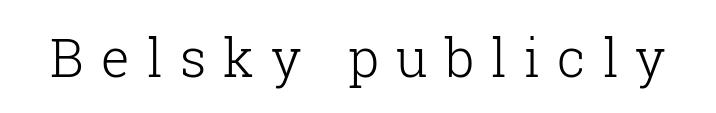
Words appear elongated and porous because spacing is wide. Quick note: underline off. Posture: straight, roman, zero tilt. No chunkiness to these letters — they're not bold. Typographically, this falls in the serif category. These lines are rendered in a variable-pitch font.
